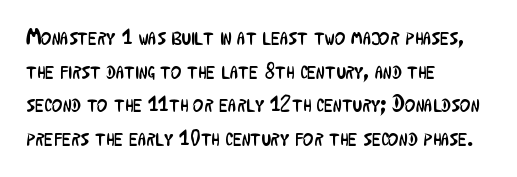
{"italic": "no", "bold": "no", "underline": "no", "align": "left", "line_spacing": "normal", "line_spacing_ratio": 1.46, "letter_spacing": "normal", "letter_spacing_em": 0.0, "glyph_px": 23}
